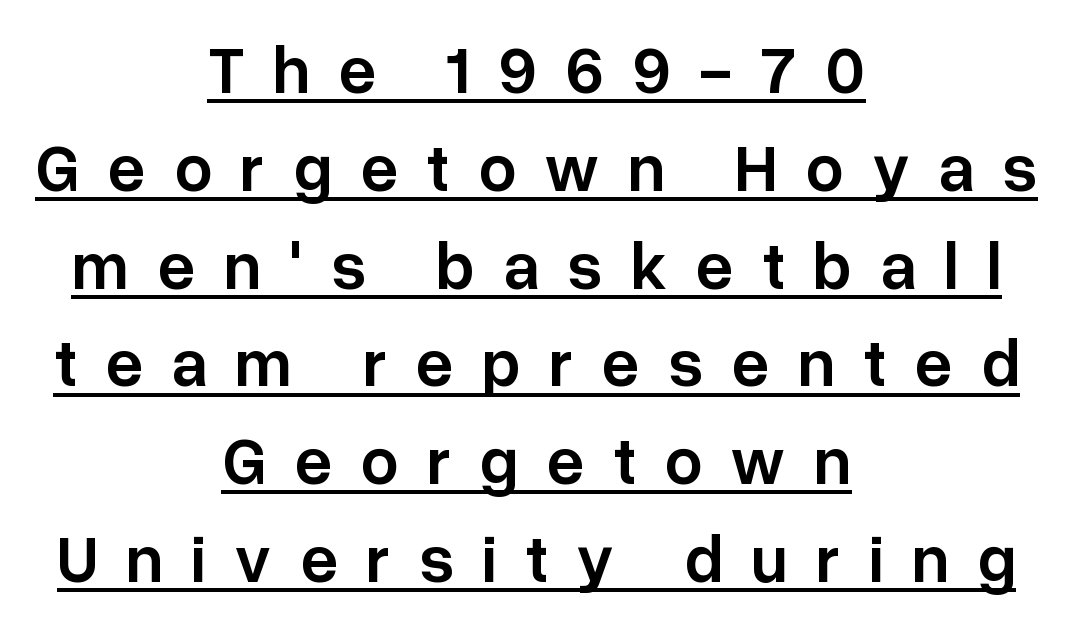
The image shows 67 px semibold sans-serif type, upright; set centered, normal line spacing (1.46x), unusually wide letter spacing (+0.42 em), underlined; low stroke contrast and a medium x-height.
